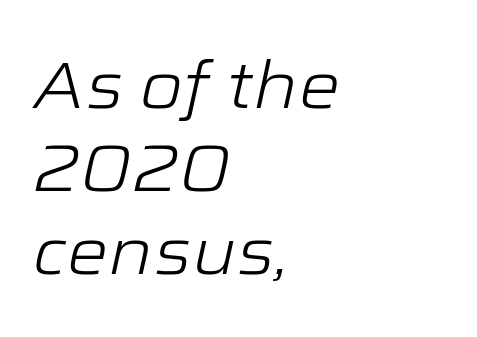
{"italic": "yes", "lean": "right", "slant_degrees": 12, "bold": "no", "weight": "light", "width": "wide", "stroke_contrast": "low", "x_height": "medium", "monospaced": "no", "underline": "no", "align": "left", "line_spacing": "normal", "line_spacing_ratio": 1.26, "letter_spacing": "normal", "letter_spacing_em": 0.0, "glyph_px": 66}
